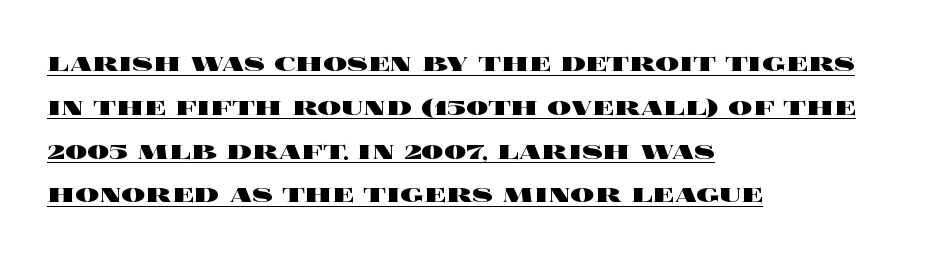
The image shows 30 px heavy, wide type, upright; set left-aligned, normal line spacing (1.46x), normal letter spacing, underlined; a large x-height.
